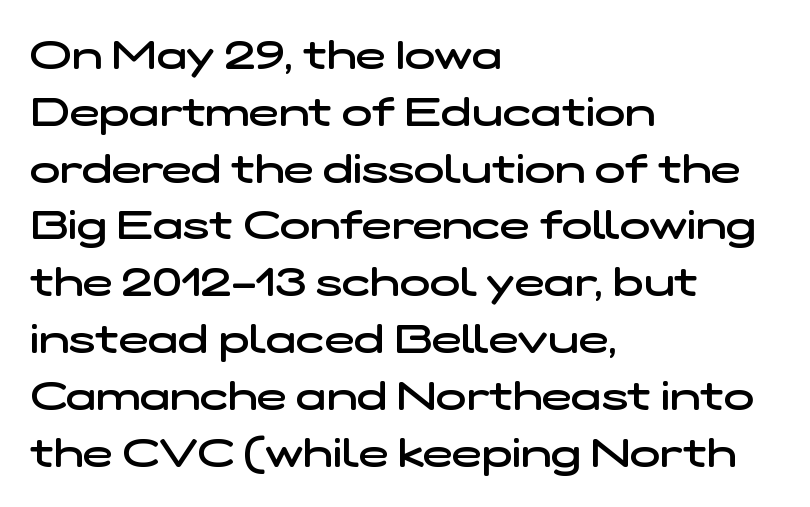
The face used here is rendered with its standard letterfit. Looks like regular typesetting: each glyph gets only the width it needs. The typeface chosen for these lines omits serifs. This sample is left-justified, so line endings fall wherever the words run out.
